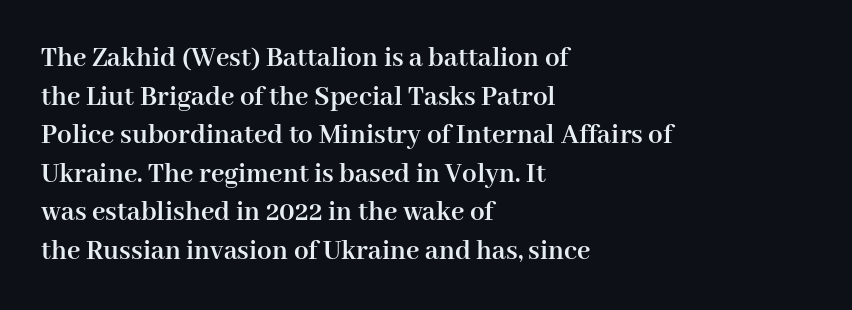
{"serif": "yes", "italic": "no", "bold": "yes", "weight": "semibold", "width": "normal", "stroke_contrast": "high", "x_height": "medium", "monospaced": "no", "underline": "no", "align": "left", "line_spacing": "normal", "line_spacing_ratio": 1.33, "letter_spacing": "normal", "letter_spacing_em": 0.0, "glyph_px": 29}
